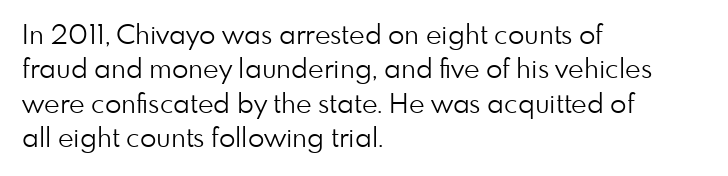
Q: Is the text bold? A: No.
Q: Is the text italic (slanted)? A: No, it is upright.
Q: Is the text underlined? A: No.
Q: How is the paragraph aligned? A: Left-aligned.
Q: Is the spacing between letters normal or unusually wide? A: Normal.
Q: Is the spacing between lines tight, normal or loose? A: Normal.
